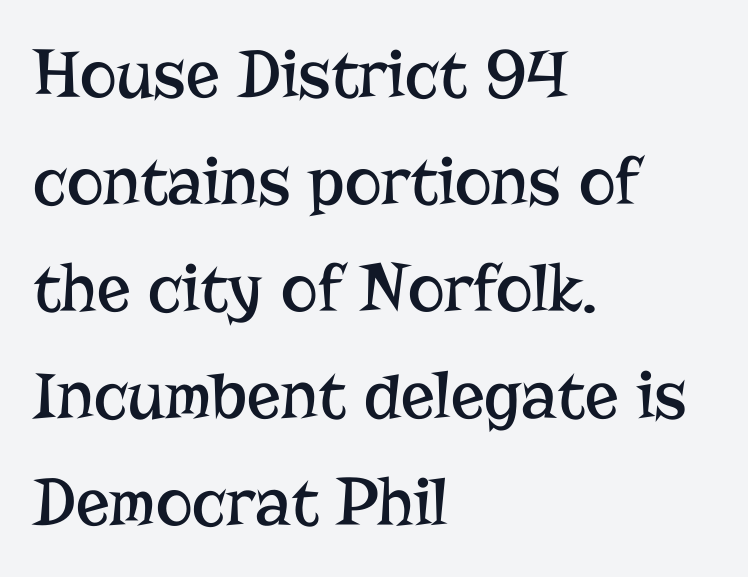
Unlike italic type, these characters show no tilt at all. Casual observation: everything's shoved over to the left. Each letter keeps its own natural width here, so spacing adapts to shape. This block has exactly the height ordinary leading produces. This rendering leaves character spacing at its baseline value.
